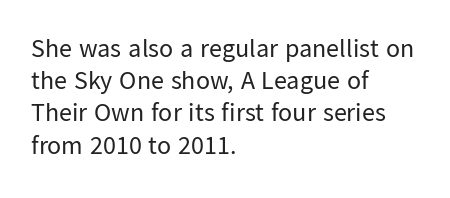
Q: Is the text bold? A: No.
Q: Is the text italic (slanted)? A: No, it is upright.
Q: Is the text underlined? A: No.
Q: How is the paragraph aligned? A: Left-aligned.
Q: Is the spacing between letters normal or unusually wide? A: Normal.
